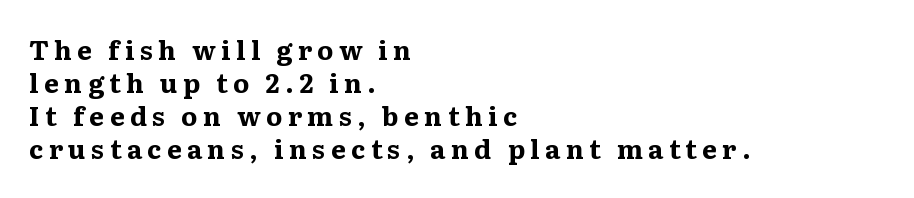
The image shows 26 px bold type, upright; set left-aligned, normal line spacing (1.27x), unusually wide letter spacing (+0.21 em), not underlined.
